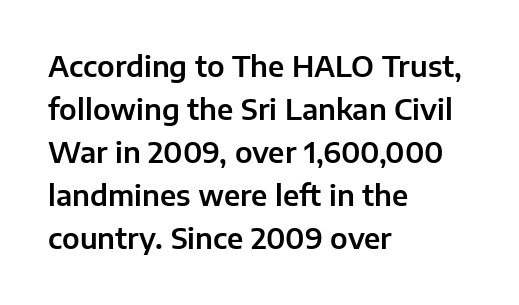
{"serif": "no", "italic": "no", "width": "normal", "stroke_contrast": "low", "x_height": "medium", "monospaced": "no", "underline": "no", "align": "left", "line_spacing": "normal", "line_spacing_ratio": 1.54, "letter_spacing": "normal", "letter_spacing_em": 0.0, "glyph_px": 28}
